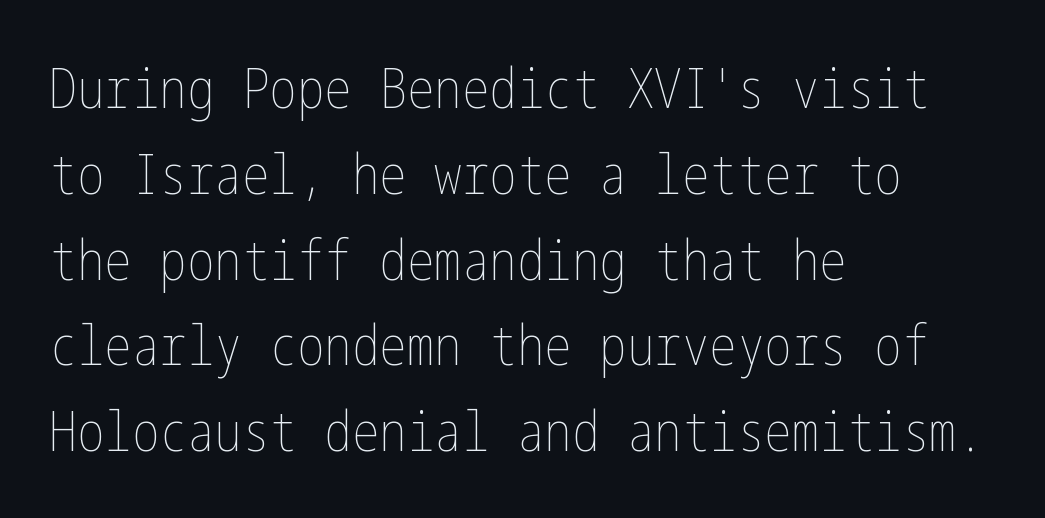
The image shows 55 px thin, condensed type, upright; set left-aligned, normal line spacing (1.56x), normal letter spacing, not underlined; low stroke contrast and a medium x-height.
